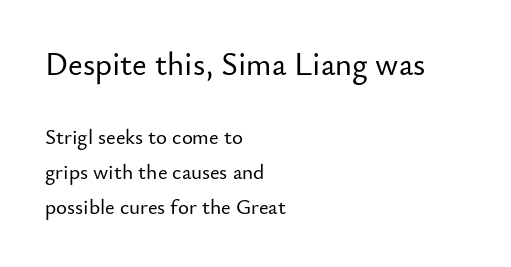
The image shows 32 px sans-serif type, upright; set left-aligned, normal line spacing (1.67x), normal letter spacing, not underlined; the first (top) block is 1.52x larger; low stroke contrast and a small x-height.
